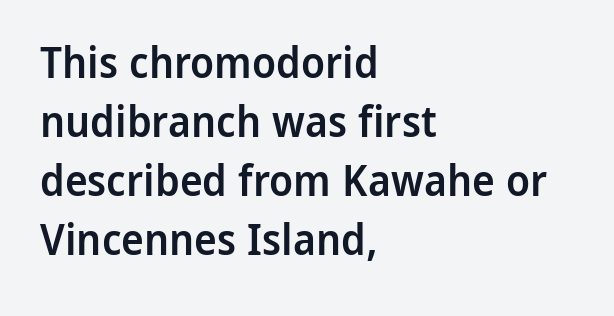
Q: Is the text bold? A: Semi-bold.
Q: Is the text italic (slanted)? A: No, it is upright.
Q: Is the typeface a serif or a sans-serif typeface? A: Sans-serif.
Q: Is the text underlined? A: No.
Q: How is the paragraph aligned? A: Left-aligned.
Q: Is the spacing between letters normal or unusually wide? A: Normal.
Q: Is the spacing between lines tight, normal or loose? A: Normal.
Q: Width (condensed, normal, or wide)? A: Normal.
Q: Stroke contrast? A: Low.
Q: x-height? A: Medium.
Q: Monospaced? A: No.
